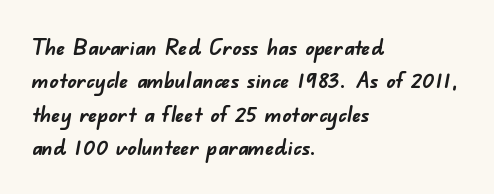
{"bold": "yes", "underline": "no", "align": "left", "line_spacing": "normal", "line_spacing_ratio": 1.52, "letter_spacing": "normal", "letter_spacing_em": 0.0, "glyph_px": 22}
